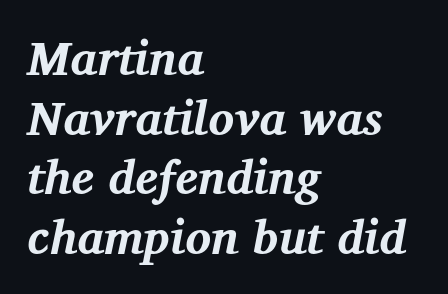
The space directly below the letters is spotless. Here the designer chose a conventional face with non-uniform glyph widths. In terms of weight, the rendering is a true, heavy bold. The axis of the letterforms is tilted away from vertical.
